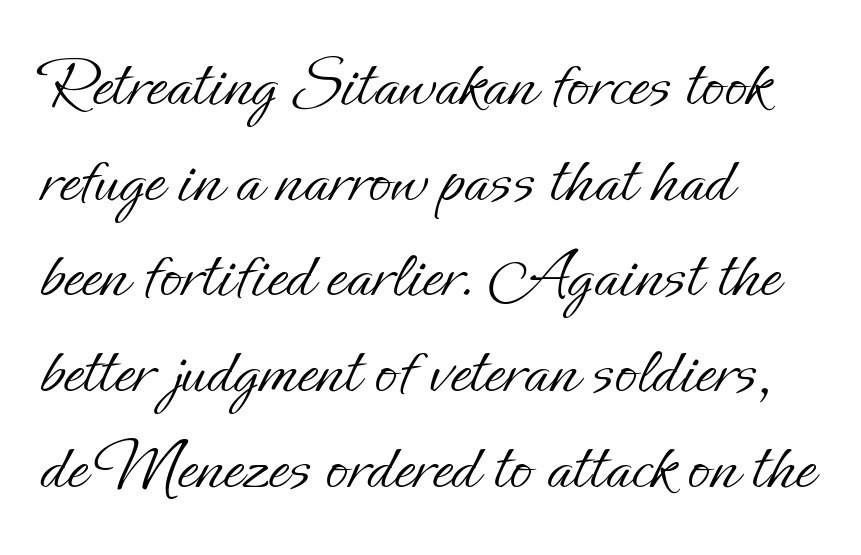
The image shows 73 px light type; set left-aligned, normal line spacing (1.31x), normal letter spacing, not underlined; low stroke contrast and a small x-height.
